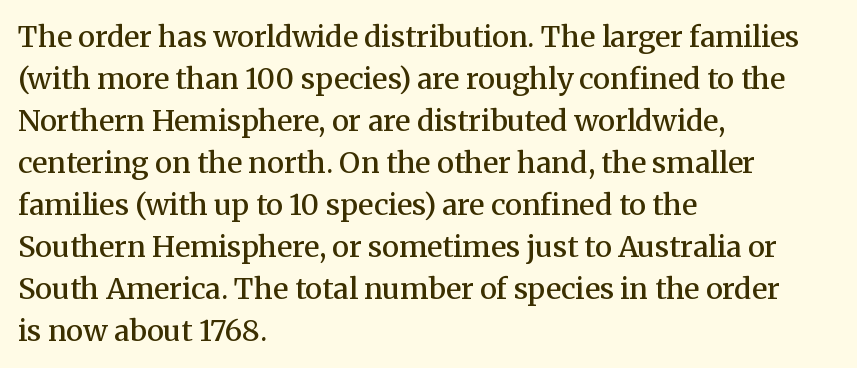
{"serif": "yes", "italic": "no", "bold": "semi", "weight": "semibold", "width": "normal", "stroke_contrast": "medium", "x_height": "medium", "monospaced": "no", "underline": "no", "align": "left", "line_spacing": "normal", "line_spacing_ratio": 1.45, "letter_spacing": "normal", "letter_spacing_em": 0.0, "glyph_px": 29}
